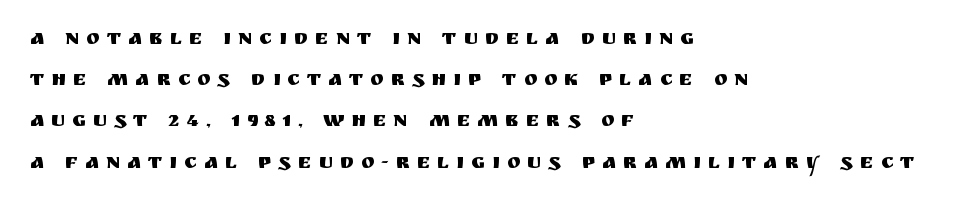
Q: Is the text italic (slanted)? A: No, it is upright.
Q: Is the text underlined? A: No.
Q: How is the paragraph aligned? A: Left-aligned.
Q: Is the spacing between letters normal or unusually wide? A: Unusually wide.
Q: Is the spacing between lines tight, normal or loose? A: Loose.
